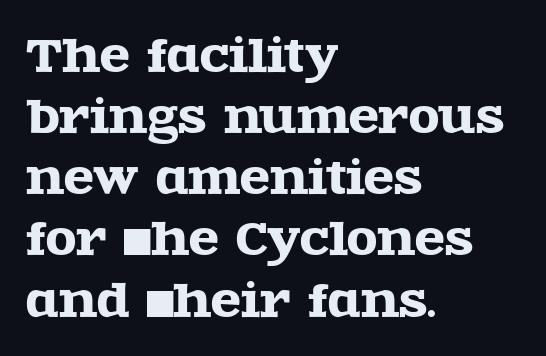
Q: Is the text italic (slanted)? A: No, it is upright.
Q: Is the typeface a serif or a sans-serif typeface? A: Serif.
Q: Is the text underlined? A: No.
Q: How is the paragraph aligned? A: Left-aligned.
Q: Is the spacing between letters normal or unusually wide? A: Normal.
Q: Is the spacing between lines tight, normal or loose? A: Normal.
Q: Width (condensed, normal, or wide)? A: Wide.
Q: x-height? A: Large.
Q: Monospaced? A: No.
